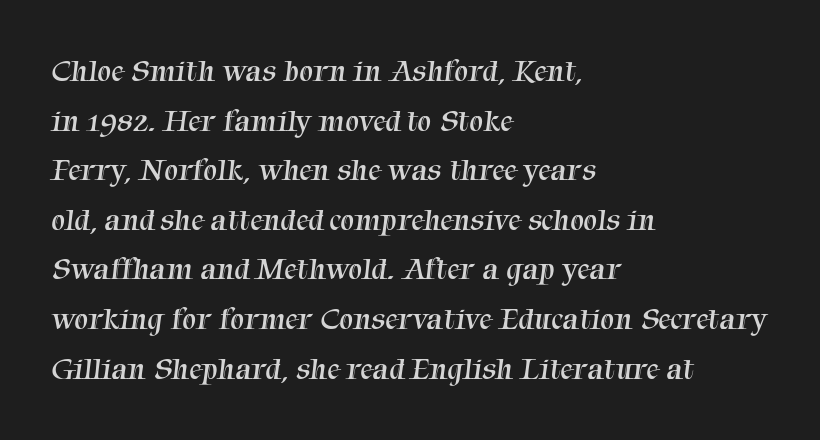
Q: Is the text bold? A: No.
Q: Is the typeface a serif or a sans-serif typeface? A: Serif.
Q: Is the text underlined? A: No.
Q: How is the paragraph aligned? A: Left-aligned.
Q: Is the spacing between letters normal or unusually wide? A: Normal.
Q: Is the spacing between lines tight, normal or loose? A: Normal.
Q: Width (condensed, normal, or wide)? A: Normal.
Q: Stroke contrast? A: Medium.
Q: x-height? A: Medium.
Q: Monospaced? A: No.
